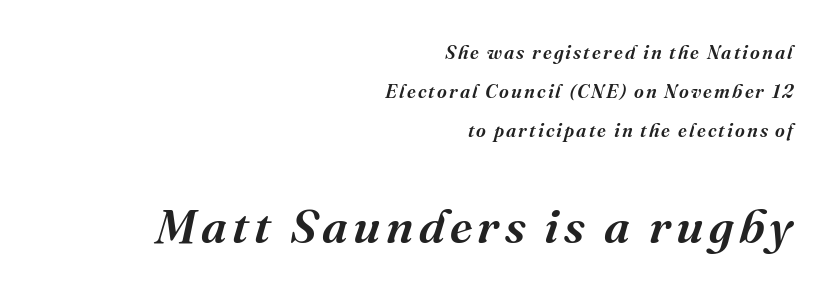
Q: Is the text bold? A: Semi-bold.
Q: Is the text italic (slanted)? A: Yes, it leans right by about 16 degrees.
Q: Is the typeface a serif or a sans-serif typeface? A: Serif.
Q: Is the text underlined? A: No.
Q: How is the paragraph aligned? A: Right-aligned.
Q: Is the spacing between lines tight, normal or loose? A: Loose.
Q: Which block of text is set in a larger size, the first (top) or the second (bottom)? A: The second (bottom) one.
Q: Width (condensed, normal, or wide)? A: Normal.
Q: Stroke contrast? A: Medium.
Q: x-height? A: Medium.
Q: Monospaced? A: No.
